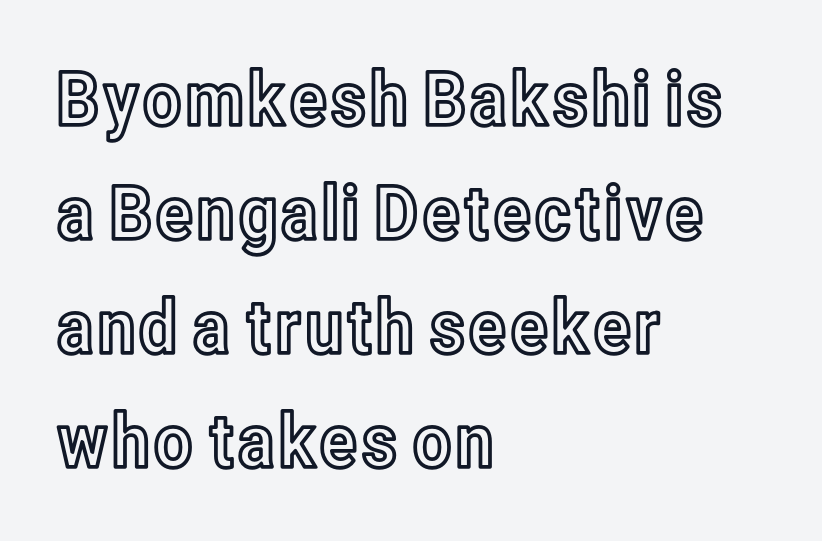
Is the letter spacing exaggerated? No — it looks like the ordinary default. Rows of type keep a routine distance in the vertical direction. Nobody drew a line under any word here. This sample is left-justified, so line endings fall wherever the words run out.
